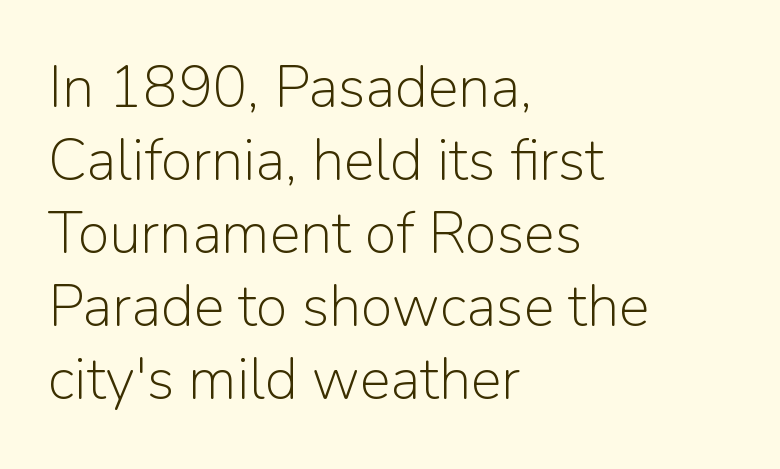
{"serif": "no", "italic": "no", "bold": "no", "weight": "light", "width": "normal", "stroke_contrast": "low", "x_height": "medium", "monospaced": "no", "underline": "no", "align": "left", "line_spacing": "normal", "line_spacing_ratio": 1.26, "letter_spacing": "normal", "letter_spacing_em": 0.0, "glyph_px": 58}
